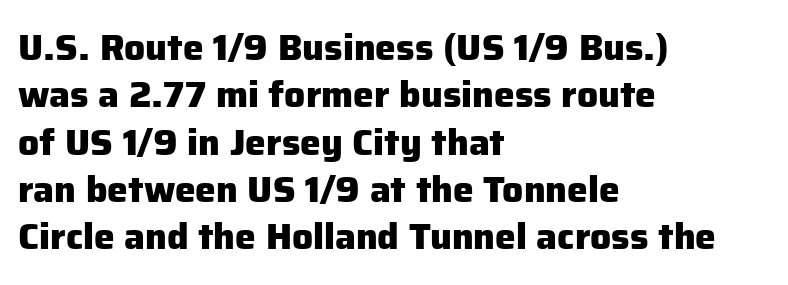
Q: Is the text bold? A: Yes.
Q: Is the text italic (slanted)? A: No, it is upright.
Q: Is the typeface a serif or a sans-serif typeface? A: Sans-serif.
Q: Is the text underlined? A: No.
Q: How is the paragraph aligned? A: Left-aligned.
Q: Is the spacing between letters normal or unusually wide? A: Normal.
Q: Is the spacing between lines tight, normal or loose? A: Normal.
Q: Width (condensed, normal, or wide)? A: Normal.
Q: Stroke contrast? A: Low.
Q: x-height? A: Medium.
Q: Monospaced? A: No.
